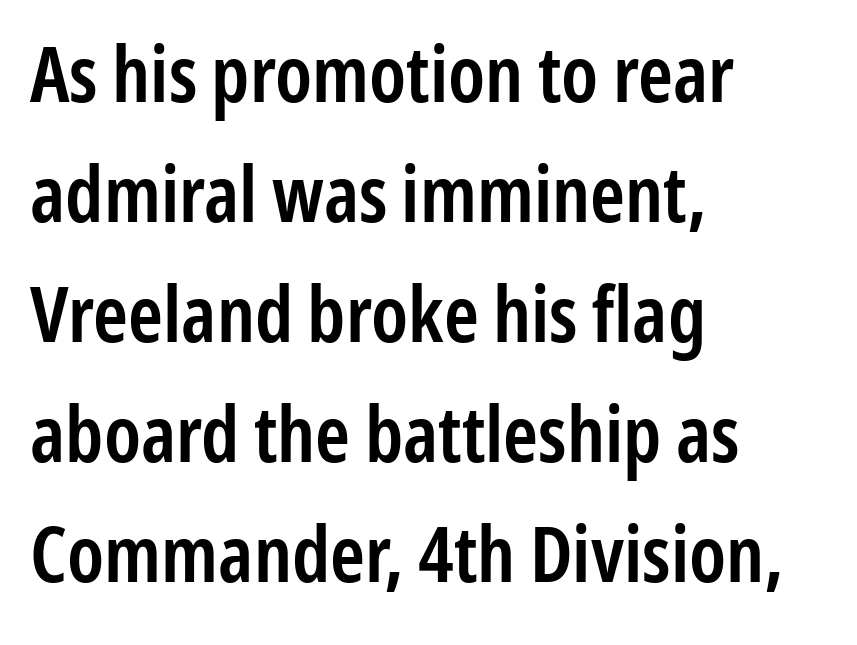
Each letter's strokes conclude bluntly, with no projecting serifs. Upright lettering throughout. Each word holds together tightly as a unit, with standard inter-letter gaps. The leading is moderate, giving the passage an even texture. Any mark beneath the type? The region is blank. Character widths vary here, with narrow letters taking less room than wide ones.
